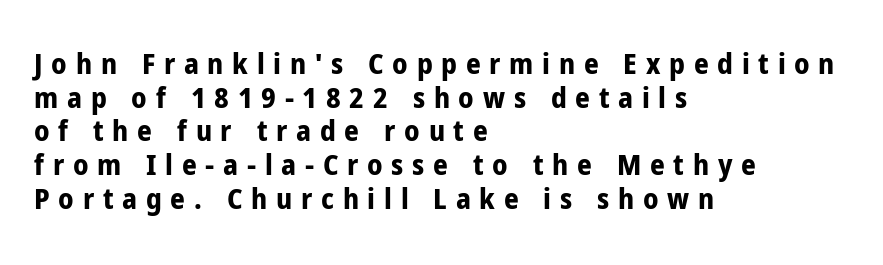
Q: Is the text bold? A: Yes.
Q: Is the text italic (slanted)? A: No, it is upright.
Q: Is the typeface a serif or a sans-serif typeface? A: Sans-serif.
Q: Is the text underlined? A: No.
Q: How is the paragraph aligned? A: Left-aligned.
Q: Is the spacing between letters normal or unusually wide? A: Unusually wide.
Q: Width (condensed, normal, or wide)? A: Condensed.
Q: Stroke contrast? A: Low.
Q: x-height? A: Medium.
Q: Monospaced? A: No.
